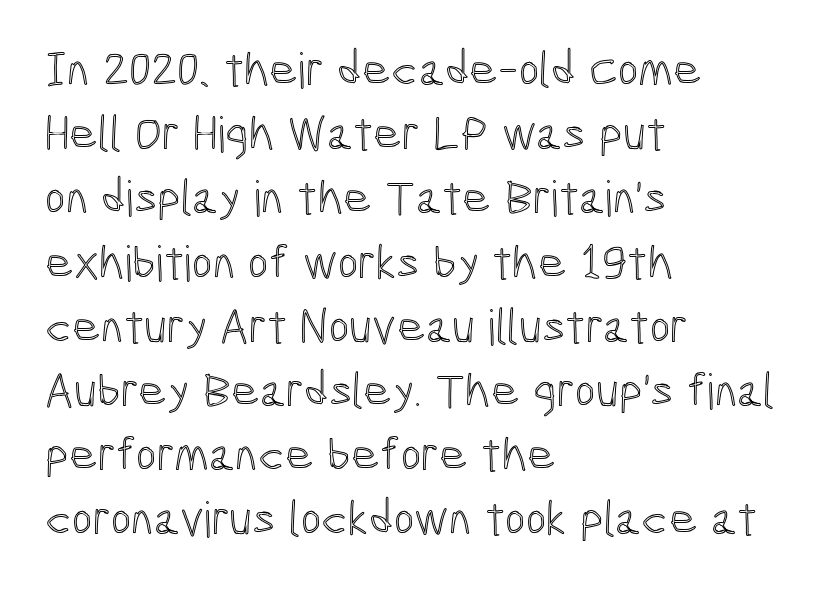
{"italic": "no", "width": "condensed", "x_height": "medium", "monospaced": "no", "underline": "no", "align": "left", "line_spacing": "normal", "line_spacing_ratio": 1.31, "letter_spacing": "normal", "letter_spacing_em": 0.0, "glyph_px": 49}
